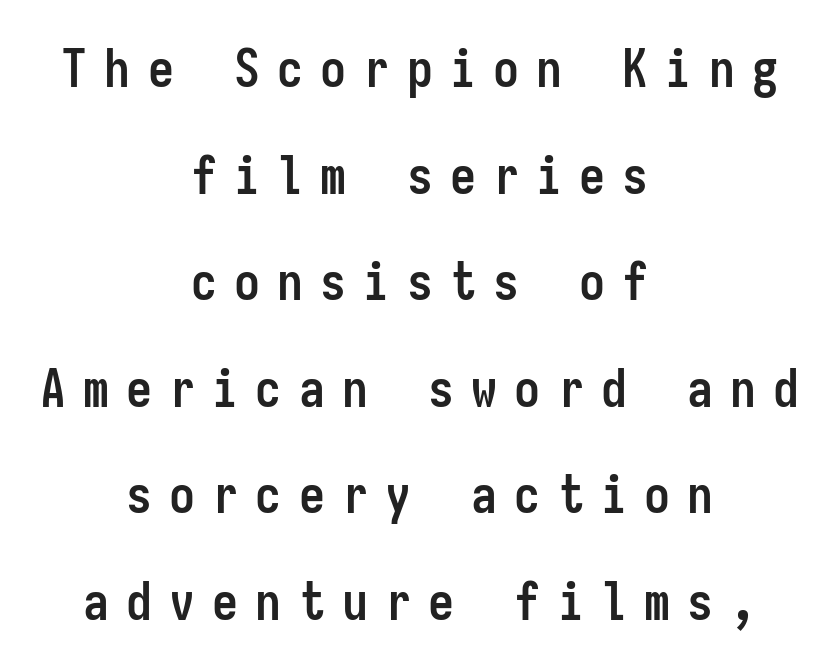
Q: Is the text bold? A: Yes.
Q: Is the text italic (slanted)? A: No, it is upright.
Q: Is the typeface a serif or a sans-serif typeface? A: Sans-serif.
Q: Is the text underlined? A: No.
Q: How is the paragraph aligned? A: Centered.
Q: Is the spacing between letters normal or unusually wide? A: Unusually wide.
Q: Is the spacing between lines tight, normal or loose? A: Loose.
Q: Width (condensed, normal, or wide)? A: Condensed.
Q: Stroke contrast? A: Low.
Q: x-height? A: Medium.
Q: Monospaced? A: Yes.
